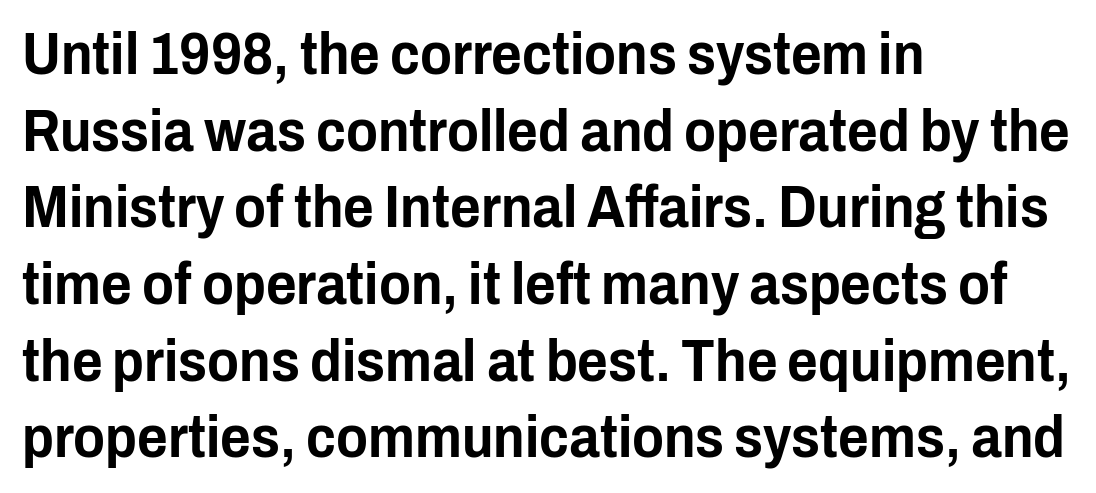
The image shows 59 px condensed sans-serif type, upright; set left-aligned, normal line spacing (1.3x), normal letter spacing, not underlined; low stroke contrast and a medium x-height.
